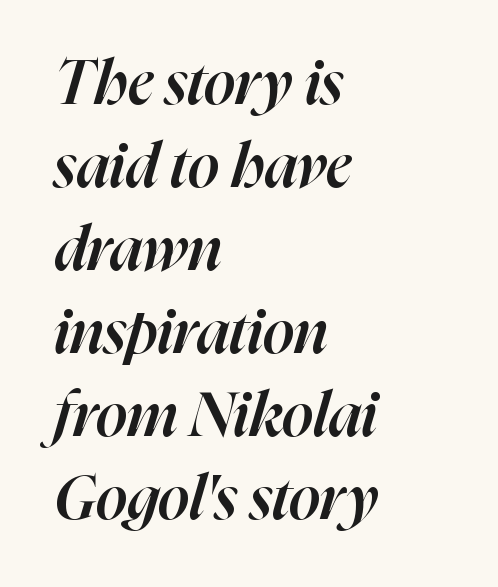
Is there much room between lines? A standard amount, neither cramped nor airy. A semibold gives these letters moderate extra thickness, short of bold. The rag falls on the right side of this text block. A bare baseline throughout the passage. The letterforms sit shoulder to shoulder at normal distance. There's an unmistakable incline to the writing here.
